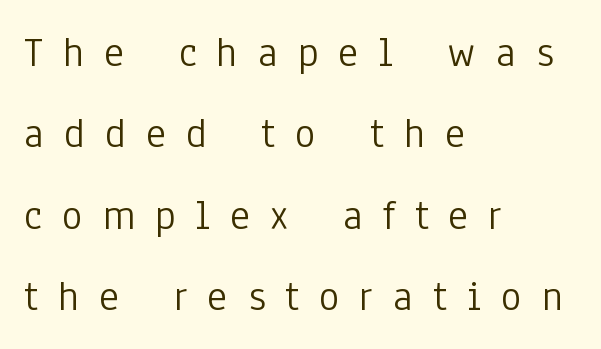
{"serif": "no", "italic": "no", "bold": "no", "weight": "light", "width": "condensed", "stroke_contrast": "low", "x_height": "medium", "monospaced": "no", "underline": "no", "align": "left", "line_spacing_ratio": 1.89, "letter_spacing": "wide", "letter_spacing_em": 0.47, "glyph_px": 43}
